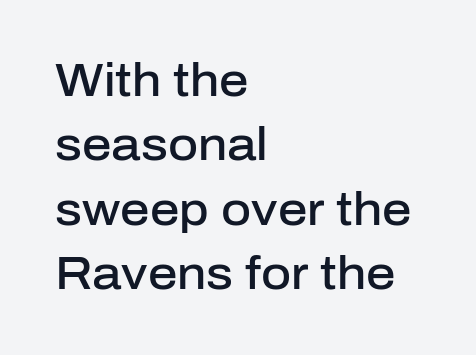
The image shows 46 px semibold sans-serif type, upright; set left-aligned, normal line spacing (1.4x), normal letter spacing, not underlined; low stroke contrast and a medium x-height.
